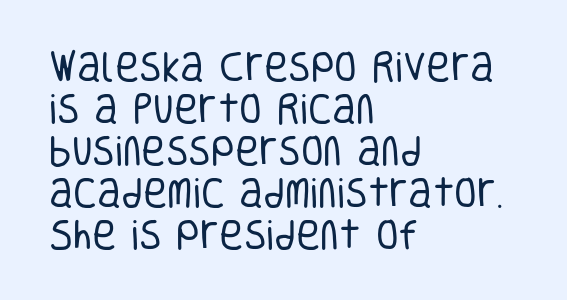
The image shows 33 px regular-weight, condensed sans-serif type, upright; set left-aligned, normal line spacing (1.27x), normal letter spacing, not underlined; low stroke contrast and a large x-height.
